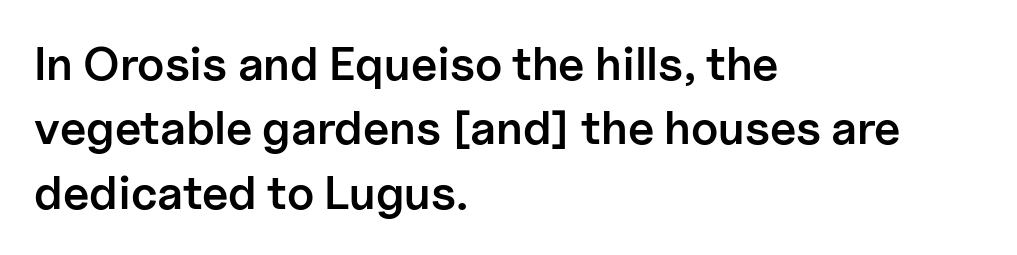
This is the in-between weight designers call semibold or demi. The compositor pushed each line to the left boundary. This rendering employs a face without finishing strokes, i.e., a sans-serif. Honestly, there is no underline to notice here at all. The letterforms sit shoulder to shoulder at normal distance. Do the letters lean? They stand straight.
